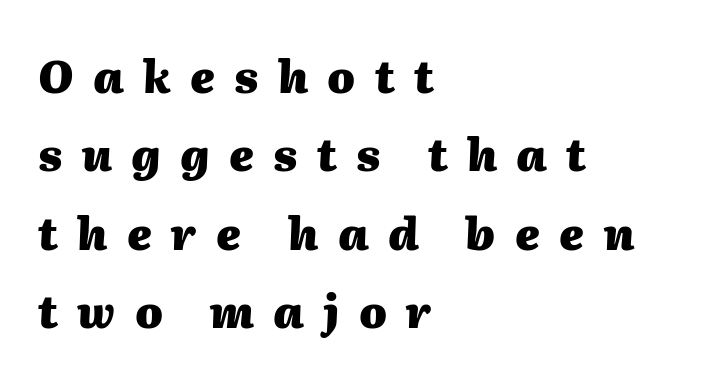
Q: Is the text bold? A: Yes.
Q: Is the text italic (slanted)? A: Yes, it leans right by about 2 degrees.
Q: Is the text underlined? A: No.
Q: How is the paragraph aligned? A: Left-aligned.
Q: Is the spacing between letters normal or unusually wide? A: Unusually wide.
Q: Width (condensed, normal, or wide)? A: Normal.
Q: Stroke contrast? A: Medium.
Q: x-height? A: Medium.
Q: Monospaced? A: No.
